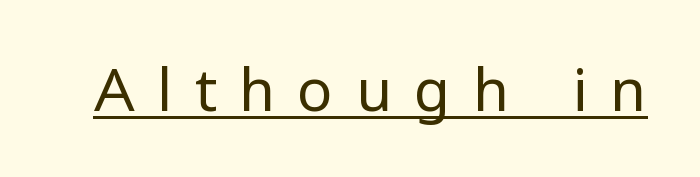
{"serif": "no", "italic": "no", "bold": "no", "weight": "regular", "width": "normal", "stroke_contrast": "low", "x_height": "medium", "monospaced": "no", "underline": "yes", "letter_spacing": "wide", "letter_spacing_em": 0.37, "glyph_px": 59}
